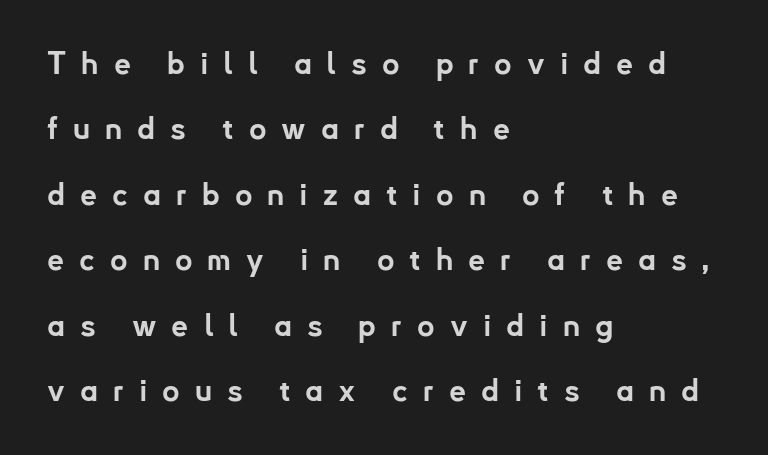
Q: Is the text bold? A: Yes.
Q: Is the text italic (slanted)? A: No, it is upright.
Q: Is the typeface a serif or a sans-serif typeface? A: Sans-serif.
Q: Is the text underlined? A: No.
Q: How is the paragraph aligned? A: Left-aligned.
Q: Is the spacing between letters normal or unusually wide? A: Unusually wide.
Q: Is the spacing between lines tight, normal or loose? A: Loose.
Q: Width (condensed, normal, or wide)? A: Normal.
Q: Stroke contrast? A: Low.
Q: x-height? A: Small.
Q: Monospaced? A: No.
